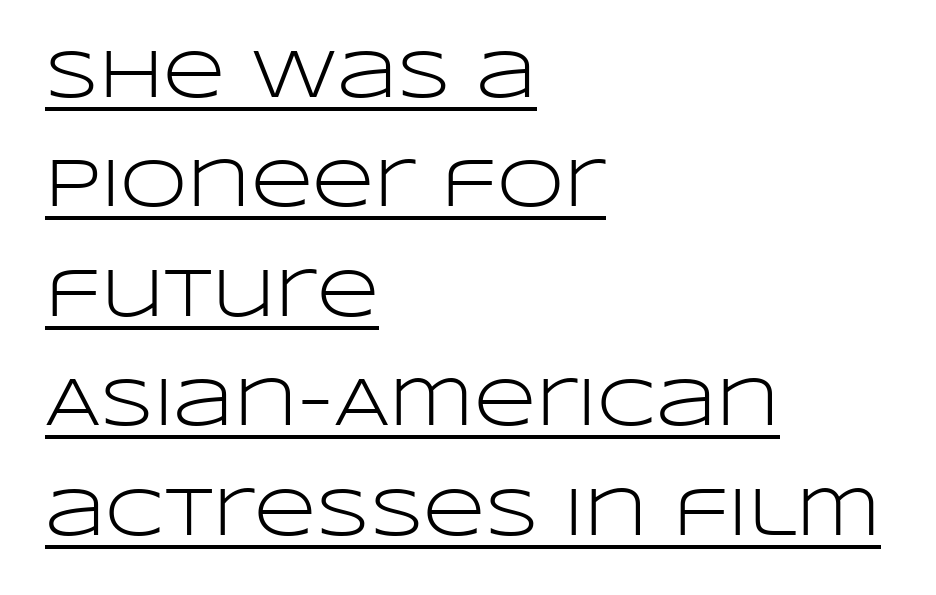
The image shows 68 px light, wide sans-serif type, upright; set left-aligned, normal line spacing (1.61x), normal letter spacing, underlined; low stroke contrast and a large x-height.
